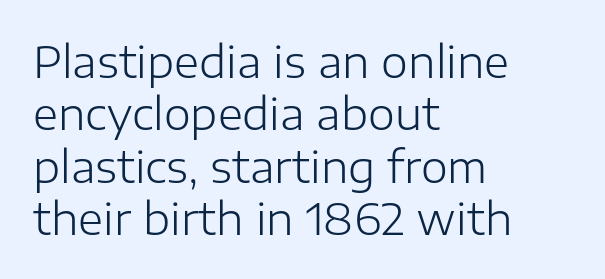
Is the type heavy? It reads as light-to-regular instead. Nothing sits at the stroke ends, so this counts as sans-serif. Default kerning and tracking; the words read as compact shapes. Every row of glyphs begins at an identical x-position on the left.
